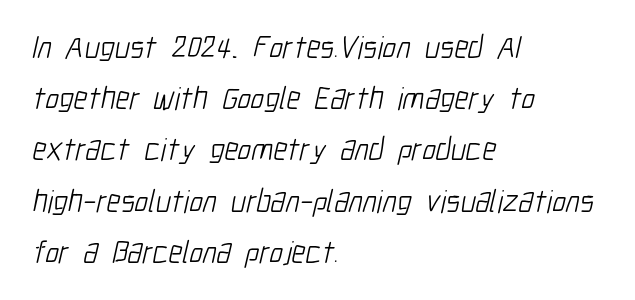
The letters sit at their default tracking, neither squeezed nor spread. Nothing heavy about these letters — not bold at all. Think of a printed novel: that variable character pitch is what you see here. Reading down the block, your eye returns to a fixed left position each line.
